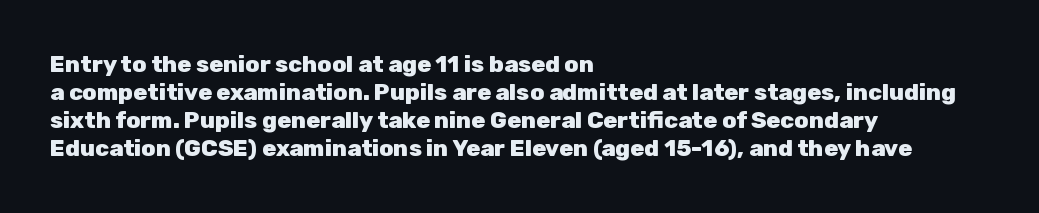
{"italic": "no", "bold": "yes", "underline": "no", "align": "left", "line_spacing_ratio": 1.22, "letter_spacing": "normal", "letter_spacing_em": 0.0, "glyph_px": 23}
